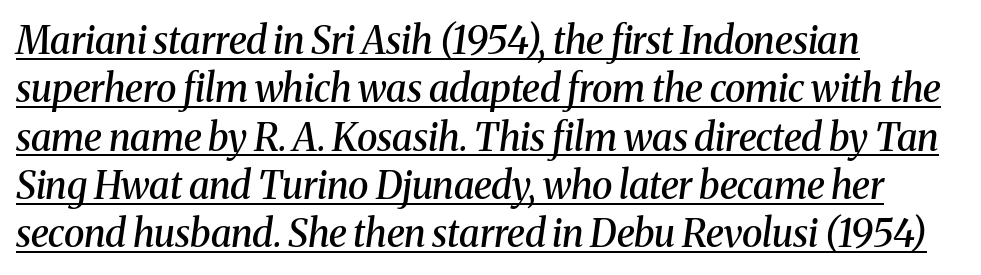
The image shows 38 px semibold serif type, italic (leaning right); set left-aligned, normal line spacing (1.27x), normal letter spacing, underlined; medium stroke contrast and a medium x-height.
